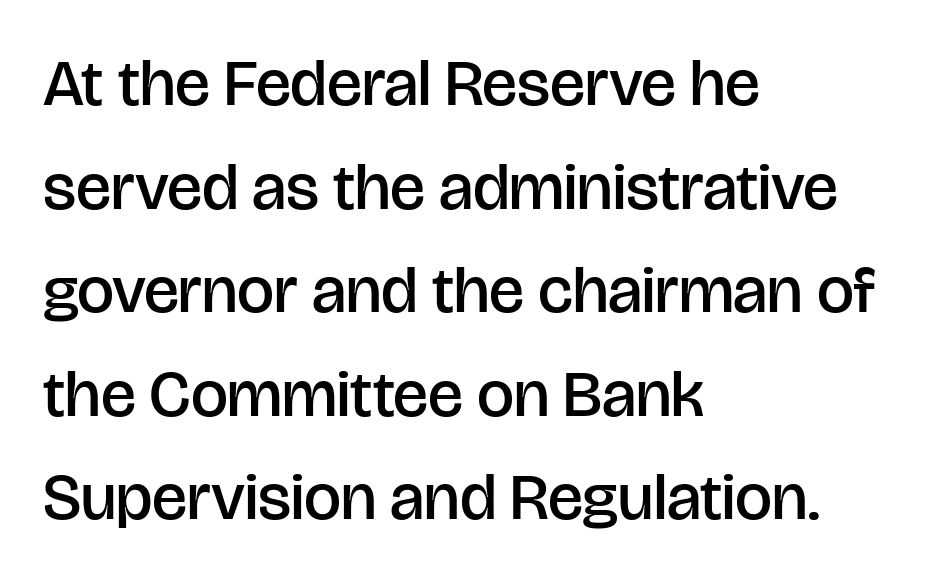
Short note: letters normally spaced. Each letter keeps its own natural width here, so spacing adapts to shape. Layout note: lines flush left. The passage shown is typeset with a sans-serif family. Characters remain perfectly vertical along every line.
